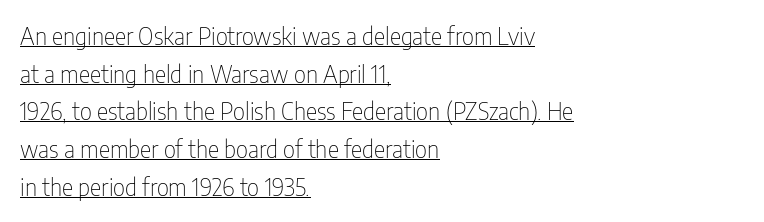
These lines stack with their left ends in a neat column. Italic: no, the glyphs are upright roman. Regular leading. The string is rendered with underlining switched on. The characters are drawn with everyday or finer stroke widths.
